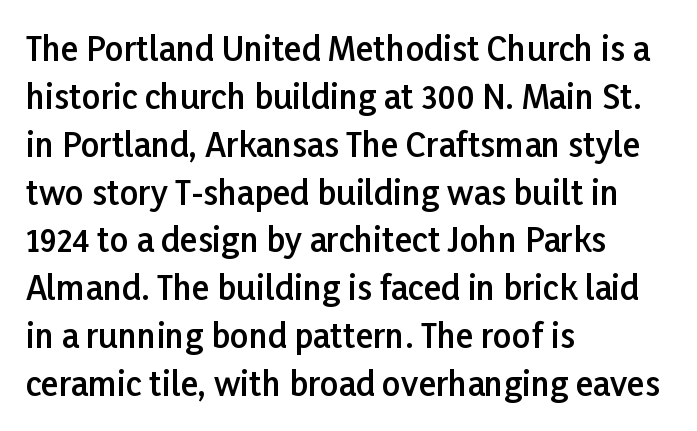
Regular leading. A clean baseline with only descenders dipping below it. You can tell it's not italic because the verticals are truly vertical. The line texture is even and compact thanks to regular tracking.
